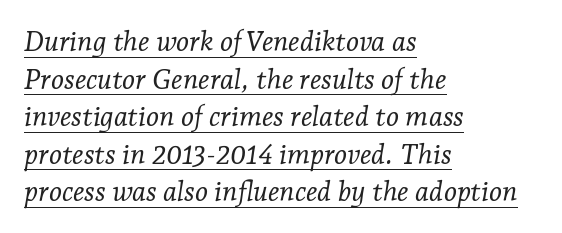
{"serif": "yes", "italic": "yes", "lean": "right", "slant_degrees": 7, "bold": "no", "weight": "light", "width": "normal", "stroke_contrast": "low", "x_height": "medium", "monospaced": "no", "underline": "yes", "align": "left", "line_spacing": "normal", "line_spacing_ratio": 1.34, "letter_spacing": "normal", "letter_spacing_em": 0.0, "glyph_px": 28}
